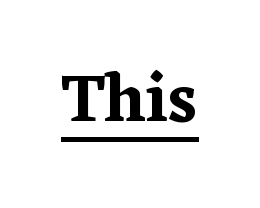
The image shows 68 px serif type, upright; set normal letter spacing, underlined; low stroke contrast and a medium x-height.
